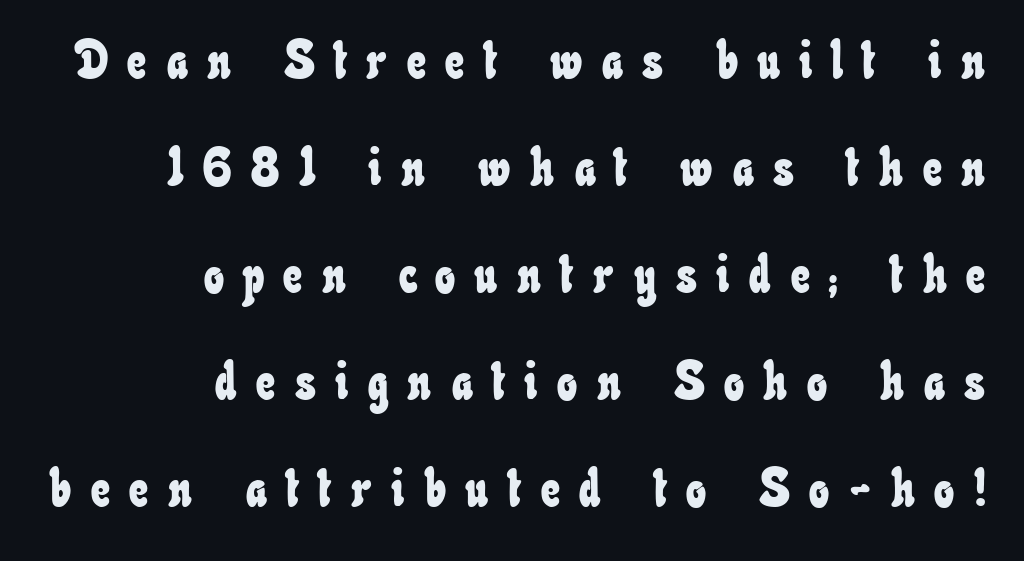
Q: Is the text underlined? A: No.
Q: How is the paragraph aligned? A: Right-aligned.
Q: Is the spacing between letters normal or unusually wide? A: Unusually wide.
Q: Is the spacing between lines tight, normal or loose? A: Loose.
Q: Width (condensed, normal, or wide)? A: Condensed.
Q: Stroke contrast? A: Low.
Q: x-height? A: Small.
Q: Monospaced? A: No.
